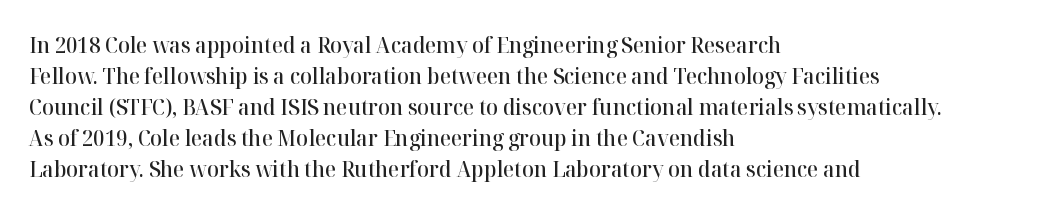
Q: Is the text bold? A: Semi-bold.
Q: Is the text italic (slanted)? A: No, it is upright.
Q: Is the text underlined? A: No.
Q: How is the paragraph aligned? A: Left-aligned.
Q: Is the spacing between letters normal or unusually wide? A: Normal.
Q: Is the spacing between lines tight, normal or loose? A: Normal.
